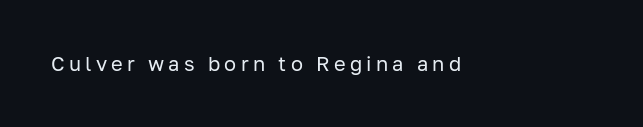
Q: Is the text bold? A: No.
Q: Is the text italic (slanted)? A: No, it is upright.
Q: Is the text underlined? A: No.
Q: Is the spacing between letters normal or unusually wide? A: Unusually wide.
